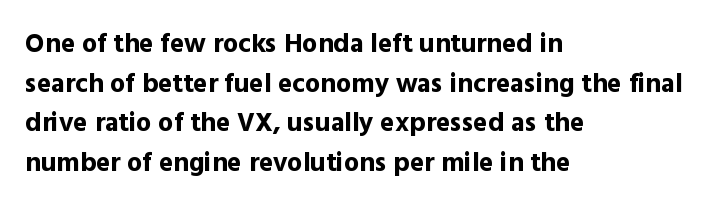
{"italic": "no", "bold": "yes", "underline": "no", "align": "left", "line_spacing": "normal", "line_spacing_ratio": 1.47, "letter_spacing": "normal", "letter_spacing_em": 0.0, "glyph_px": 27}
